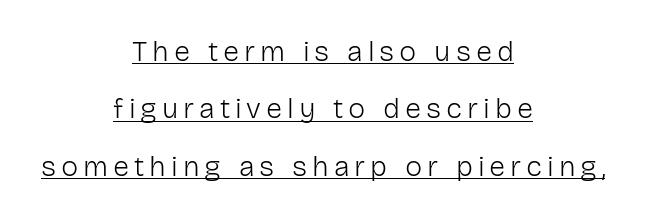
Q: Is the text bold? A: No.
Q: Is the text italic (slanted)? A: No, it is upright.
Q: Is the typeface a serif or a sans-serif typeface? A: Sans-serif.
Q: Is the text underlined? A: Yes.
Q: How is the paragraph aligned? A: Centered.
Q: Is the spacing between lines tight, normal or loose? A: Loose.
Q: Width (condensed, normal, or wide)? A: Normal.
Q: Stroke contrast? A: Low.
Q: x-height? A: Medium.
Q: Monospaced? A: No.
